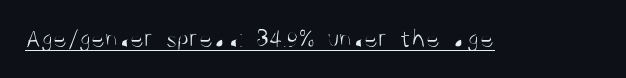
The image shows 27 px text type, upright; set normal letter spacing, underlined.
